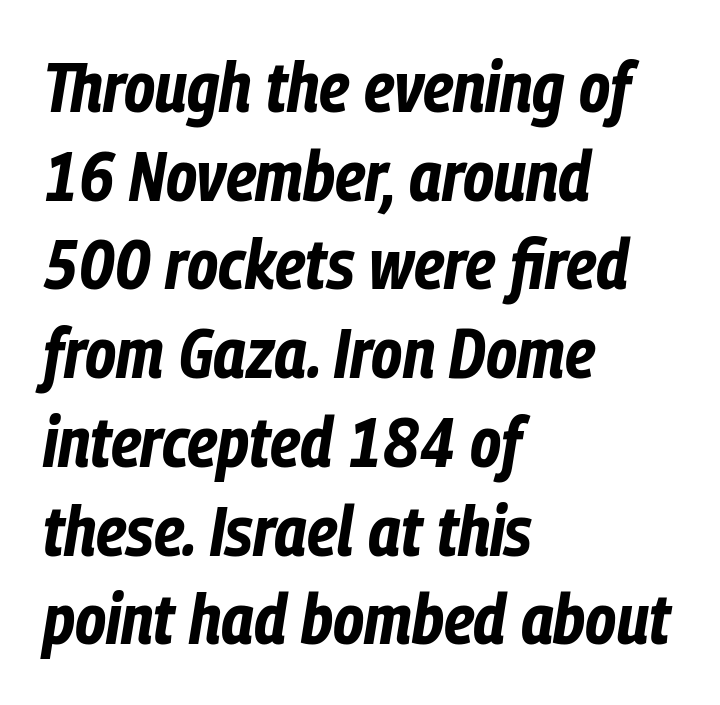
{"italic": "yes", "lean": "right", "slant_degrees": 9, "bold": "yes", "weight": "bold", "width": "condensed", "stroke_contrast": "low", "x_height": "medium", "monospaced": "no", "underline": "no", "align": "left", "line_spacing": "normal", "line_spacing_ratio": 1.25, "letter_spacing": "normal", "letter_spacing_em": 0.0, "glyph_px": 71}
